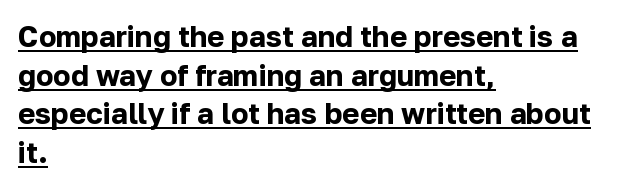
Q: Is the text bold? A: Yes.
Q: Is the text italic (slanted)? A: No, it is upright.
Q: Is the typeface a serif or a sans-serif typeface? A: Sans-serif.
Q: Is the text underlined? A: Yes.
Q: How is the paragraph aligned? A: Left-aligned.
Q: Is the spacing between letters normal or unusually wide? A: Normal.
Q: Is the spacing between lines tight, normal or loose? A: Normal.
Q: Width (condensed, normal, or wide)? A: Normal.
Q: Stroke contrast? A: Low.
Q: x-height? A: Medium.
Q: Monospaced? A: No.
